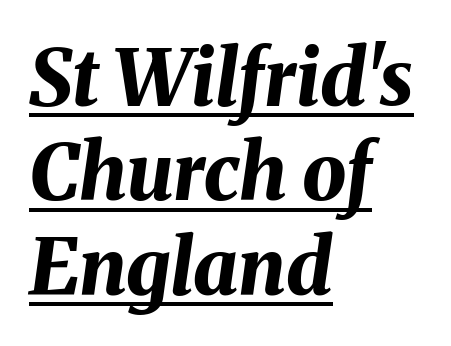
The rag falls on the right side of this text block. Honestly, the letter spacing is just normal — you wouldn't notice it. A typesetter would call this proportional, since set widths differ per character. Slanted lettering throughout. The characters look thick and weighty, a clear bold. Notice how a bar underscores the lettering throughout.
